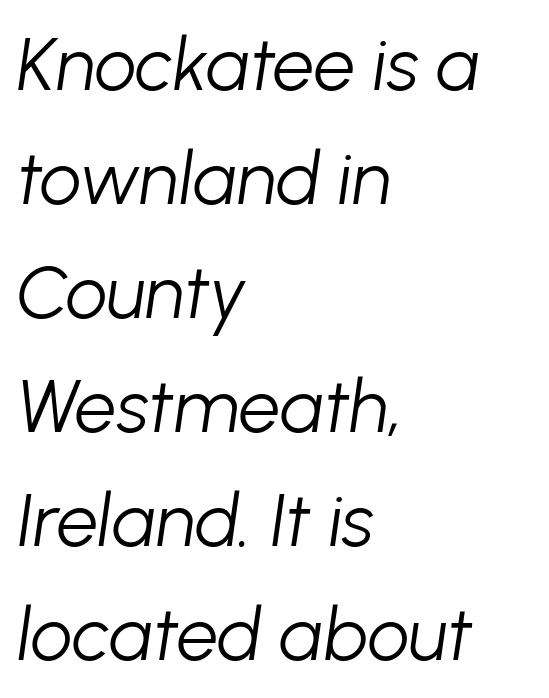
{"italic": "yes", "lean": "right", "slant_degrees": 8, "bold": "no", "weight": "light", "width": "normal", "stroke_contrast": "low", "x_height": "medium", "monospaced": "no", "underline": "no", "align": "left", "line_spacing": "normal", "line_spacing_ratio": 1.54, "letter_spacing": "normal", "letter_spacing_em": 0.0, "glyph_px": 74}
